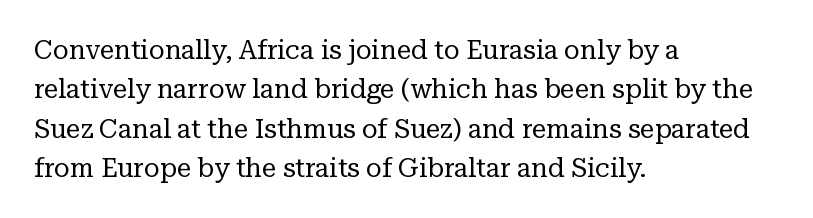
Q: Is the text bold? A: No.
Q: Is the text italic (slanted)? A: No, it is upright.
Q: Is the text underlined? A: No.
Q: How is the paragraph aligned? A: Left-aligned.
Q: Is the spacing between letters normal or unusually wide? A: Normal.
Q: Is the spacing between lines tight, normal or loose? A: Normal.
